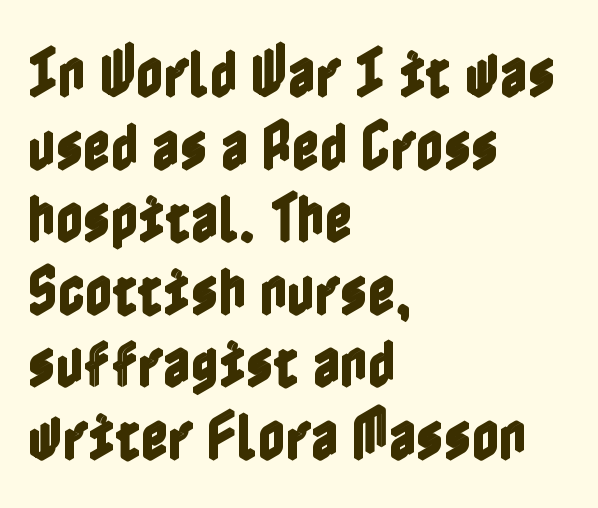
{"italic": "no", "width": "condensed", "x_height": "medium", "underline": "no", "align": "left", "line_spacing": "normal", "line_spacing_ratio": 1.37, "letter_spacing": "normal", "letter_spacing_em": 0.0, "glyph_px": 53}
